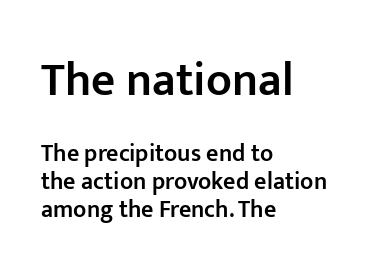
{"serif": "no", "italic": "no", "bold": "semi", "weight": "semibold", "width": "normal", "stroke_contrast": "low", "x_height": "medium", "monospaced": "no", "underline": "no", "align": "left", "line_spacing_ratio": 1.16, "letter_spacing": "normal", "letter_spacing_em": 0.0, "larger_block": "first", "size_ratio": 1.96, "glyph_px": 47}
